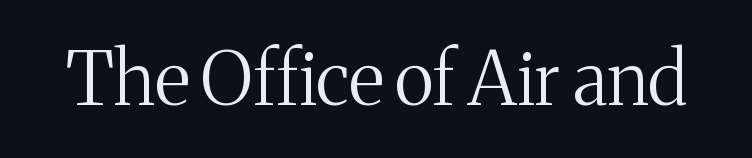
The face used here is proportionally spaced, like ordinary book or web type. You can tell from the footed stems that serif type was used. Letters have the restrained weight of plain body copy at most. Lines of text with bare space underneath. Look at the tracking — it's just the regular setting, nothing added.
